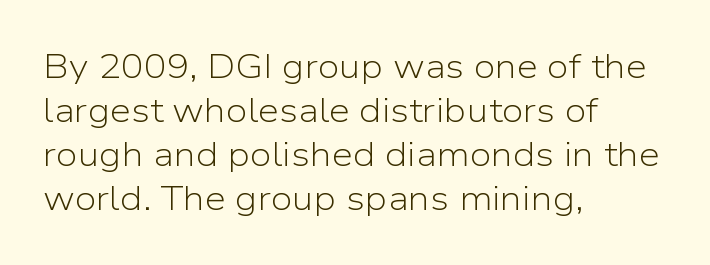
There is no visible air inserted between adjacent glyphs. Posture: upright roman. A typesetter would call this leading conventional body-copy spacing. These lines stack with their left ends in a neat column. A quiet, ordinary-to-light weight characterises the typeface. Letterform terminals end flat and unadorned throughout the passage.
